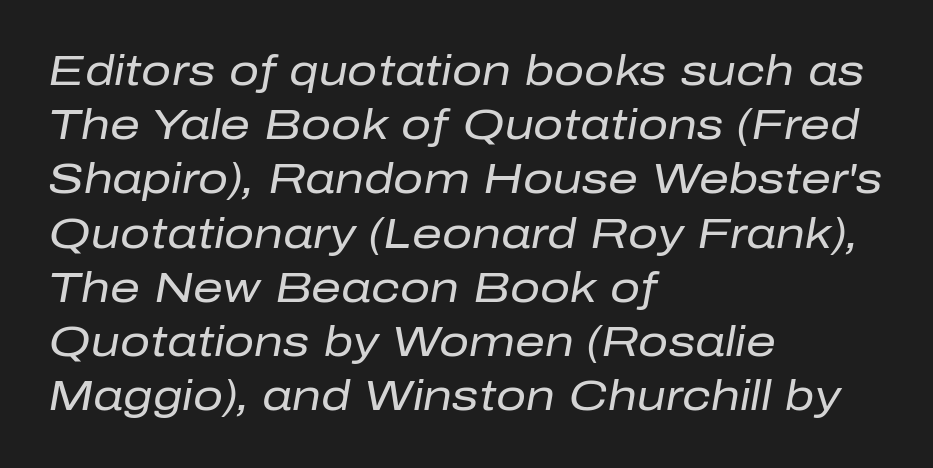
The passage shown has conventional tracking throughout. The face used here is proportionally spaced, like ordinary book or web type. The ragged edge is on the right, which tells us the setting is flush left. A normal amount of white space separates one row of letters from the next.
